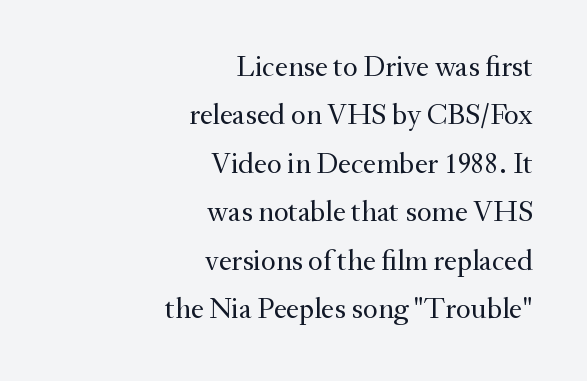
Is there any slant? The stems are plumb. Are there feet on the stems? There are — it's a serif. The leading is moderate, giving the passage an even texture. No extra tracking has been applied to these lines. Each stroke keeps to a modest, everyday thickness or less.
